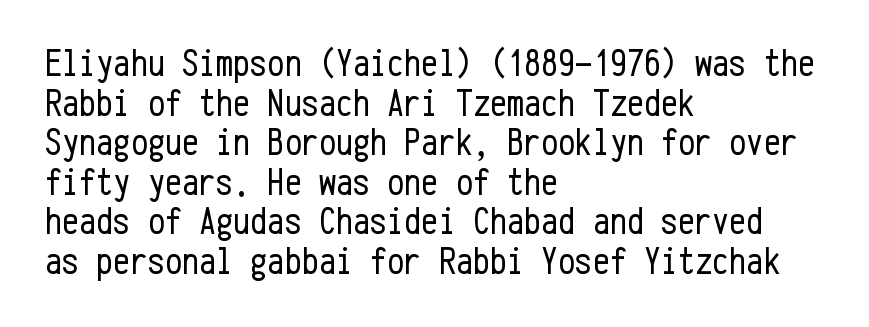
The letters look calm and open, with moderate or lighter stems. When letters stand straight like this, we call the style roman or upright. Rows of type sit shoulder to shoulder in the vertical direction. Leftover space on each line is placed entirely after the last word. How are the letters spaced? Ordinarily, with no added tracking.
